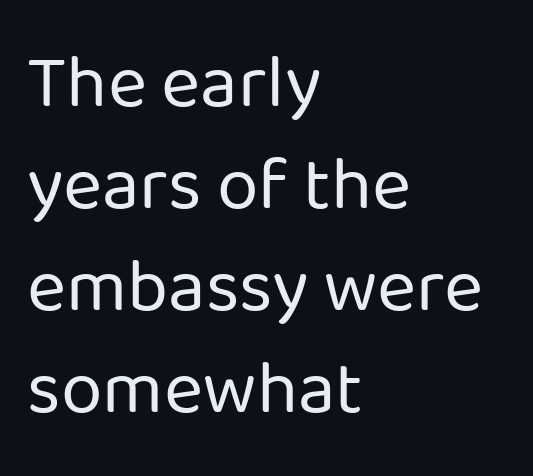
This sample is left-justified, so line endings fall wherever the words run out. Here the designer chose a conventional face with non-uniform glyph widths. This sample uses an upright cut, with every glyph sitting square on the baseline. Think standard paragraph weight, or any step lighter than that. Nobody drew a line under any word here. The font family rendered here belongs to the sans-serif group.
